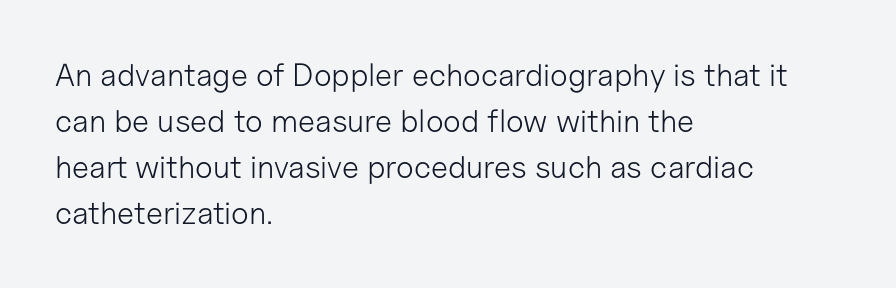
Weight: regular or lighter. Normally led — the rows are evenly, conventionally spaced. Nothing sits at the stroke ends, so this counts as sans-serif. How are the letters spaced? Ordinarily, with no added tracking. Looks like regular typesetting: each glyph gets only the width it needs. Rule under the text: the space is simply empty.
